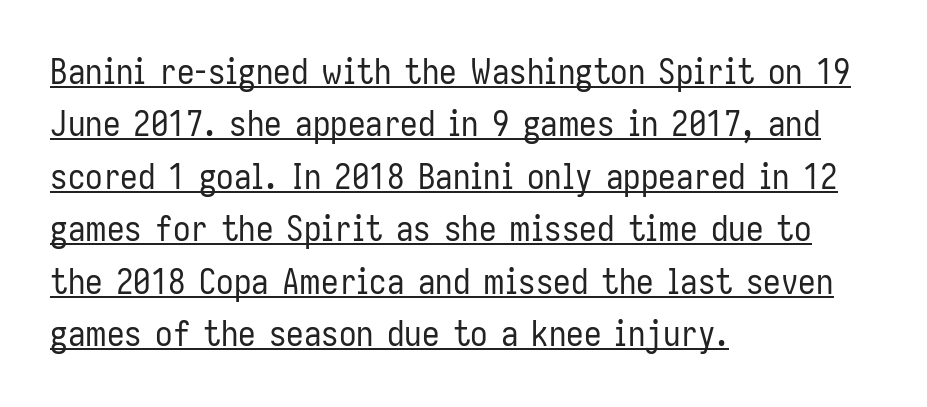
{"serif": "no", "italic": "no", "bold": "no", "weight": "regular", "width": "condensed", "stroke_contrast": "low", "x_height": "medium", "monospaced": "no", "underline": "yes", "align": "left", "line_spacing": "normal", "line_spacing_ratio": 1.5, "letter_spacing": "normal", "letter_spacing_em": 0.0, "glyph_px": 35}
